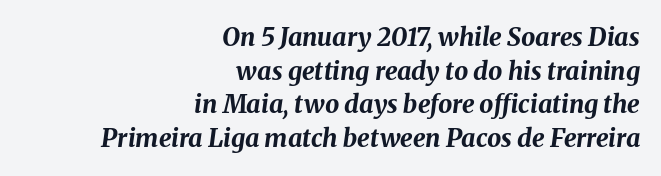
Q: Is the text bold? A: Yes.
Q: Is the text italic (slanted)? A: Yes, it leans right by about 8 degrees.
Q: Is the text underlined? A: No.
Q: How is the paragraph aligned? A: Right-aligned.
Q: Is the spacing between letters normal or unusually wide? A: Normal.
Q: Is the spacing between lines tight, normal or loose? A: Normal.
